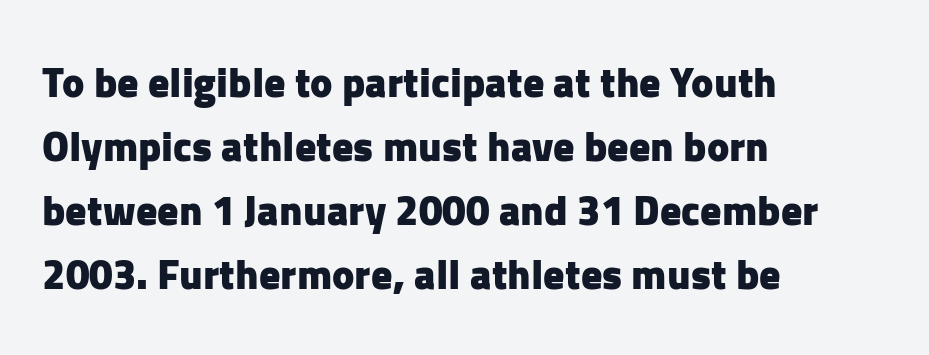
Q: Is the text bold? A: Yes.
Q: Is the text italic (slanted)? A: No, it is upright.
Q: Is the typeface a serif or a sans-serif typeface? A: Sans-serif.
Q: Is the text underlined? A: No.
Q: How is the paragraph aligned? A: Left-aligned.
Q: Is the spacing between letters normal or unusually wide? A: Normal.
Q: Is the spacing between lines tight, normal or loose? A: Normal.
Q: Width (condensed, normal, or wide)? A: Normal.
Q: Stroke contrast? A: Low.
Q: x-height? A: Medium.
Q: Monospaced? A: No.
